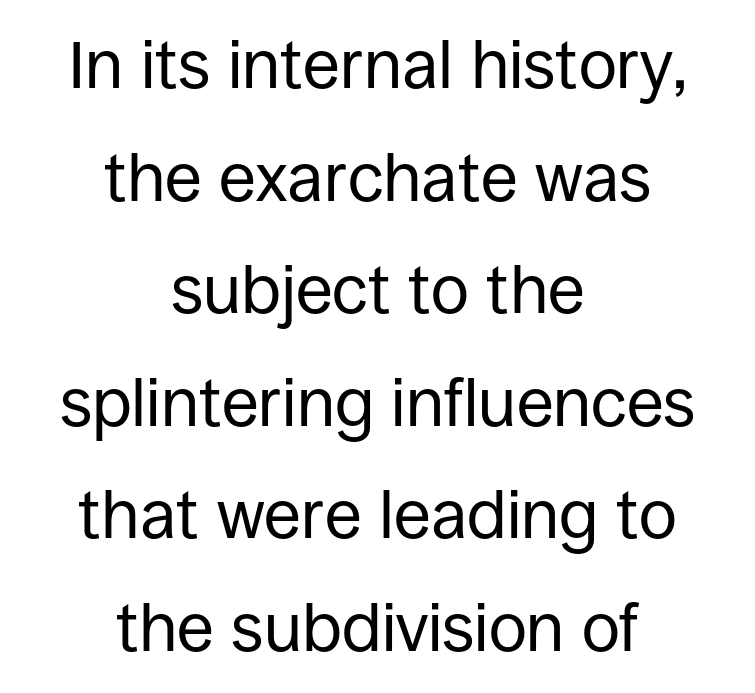
Is this a sans? Yes — the strokes have no serifs. The rendering uses natural spacing where letterforms have individual widths. Does extra space separate the letters? No, they use regular spacing. Upright lettering throughout. A typesetter would call this leading conventional body-copy spacing.
